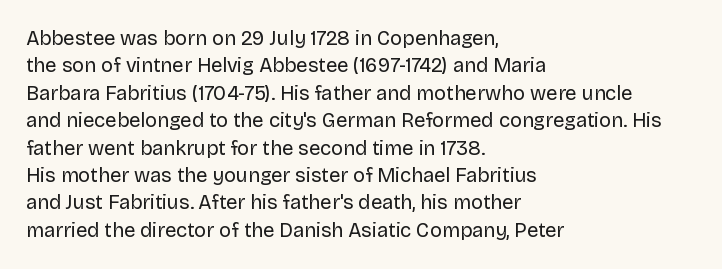
The image shows 20 px text type, upright; set left-aligned, normal line spacing (1.37x), normal letter spacing, not underlined.
